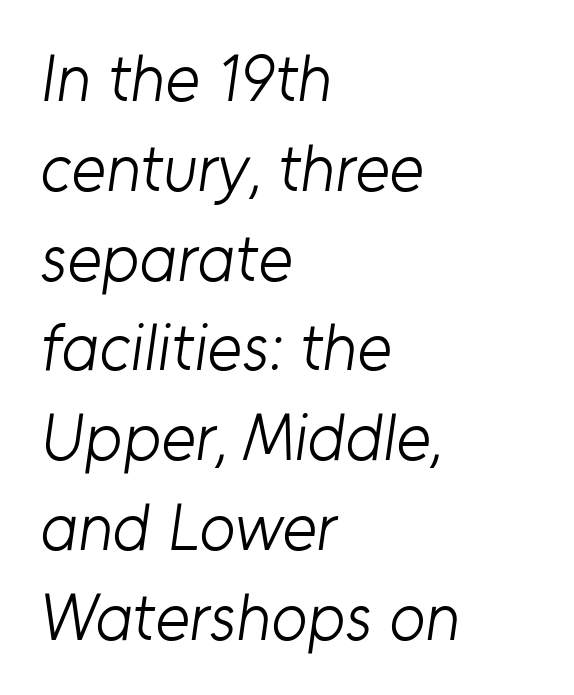
The image shows 66 px light sans-serif type; set left-aligned, normal line spacing (1.36x), normal letter spacing, not underlined; low stroke contrast and a medium x-height.
